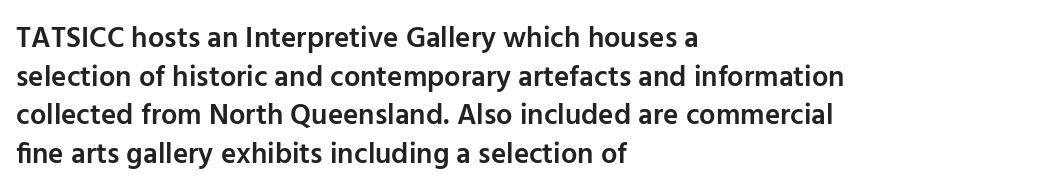
Q: Is the text bold? A: Semi-bold.
Q: Is the text italic (slanted)? A: No, it is upright.
Q: Is the typeface a serif or a sans-serif typeface? A: Sans-serif.
Q: Is the text underlined? A: No.
Q: How is the paragraph aligned? A: Left-aligned.
Q: Is the spacing between letters normal or unusually wide? A: Normal.
Q: Is the spacing between lines tight, normal or loose? A: Normal.
Q: Width (condensed, normal, or wide)? A: Normal.
Q: Stroke contrast? A: Low.
Q: x-height? A: Medium.
Q: Monospaced? A: No.
